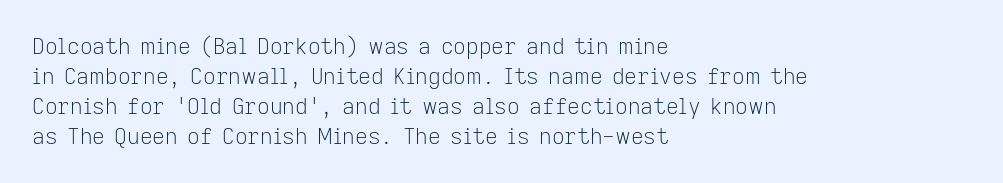
{"italic": "no", "bold": "no", "underline": "no", "align": "left", "line_spacing": "normal", "line_spacing_ratio": 1.37, "letter_spacing": "normal", "letter_spacing_em": 0.0, "glyph_px": 22}
